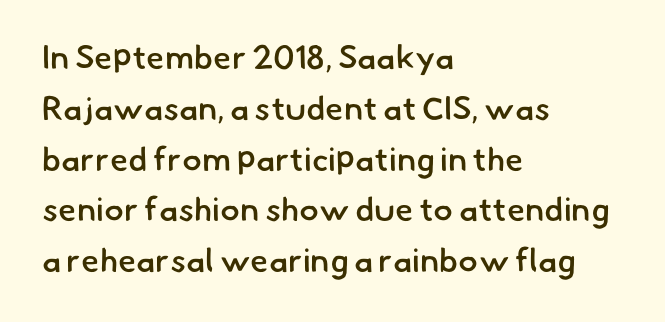
Q: Is the text bold? A: Semi-bold.
Q: Is the typeface a serif or a sans-serif typeface? A: Sans-serif.
Q: Is the text underlined? A: No.
Q: How is the paragraph aligned? A: Left-aligned.
Q: Is the spacing between letters normal or unusually wide? A: Normal.
Q: Is the spacing between lines tight, normal or loose? A: Normal.
Q: Width (condensed, normal, or wide)? A: Normal.
Q: Stroke contrast? A: Low.
Q: x-height? A: Small.
Q: Monospaced? A: No.
